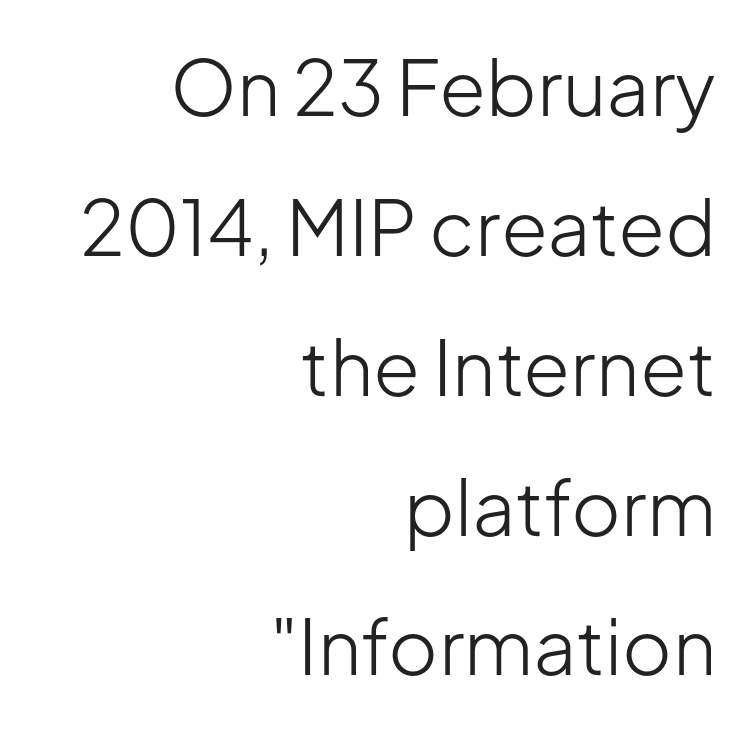
The image shows 76 px light sans-serif type, upright; set right-aligned, line spacing 1.84x, normal letter spacing, not underlined; low stroke contrast and a medium x-height.
